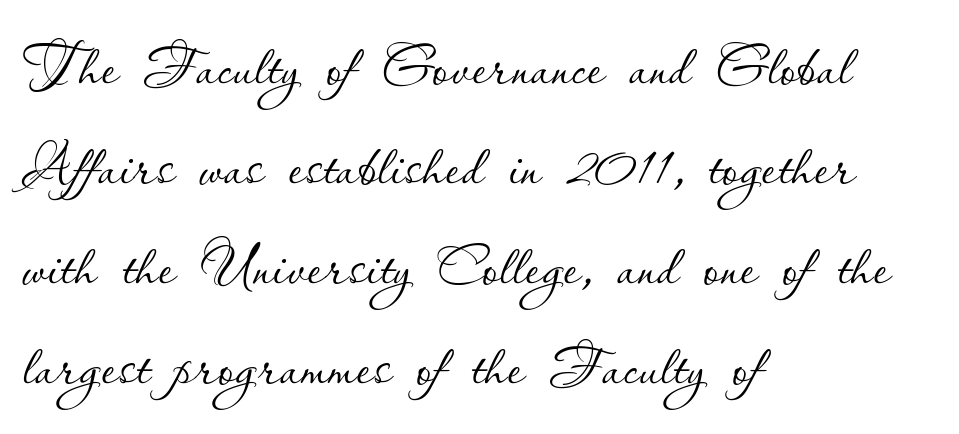
Q: Is the text bold? A: No.
Q: Is the text italic (slanted)? A: Yes.
Q: Is the text underlined? A: No.
Q: How is the paragraph aligned? A: Left-aligned.
Q: Is the spacing between letters normal or unusually wide? A: Normal.
Q: Is the spacing between lines tight, normal or loose? A: Normal.
Q: Width (condensed, normal, or wide)? A: Normal.
Q: Stroke contrast? A: Low.
Q: x-height? A: Small.
Q: Monospaced? A: No.
